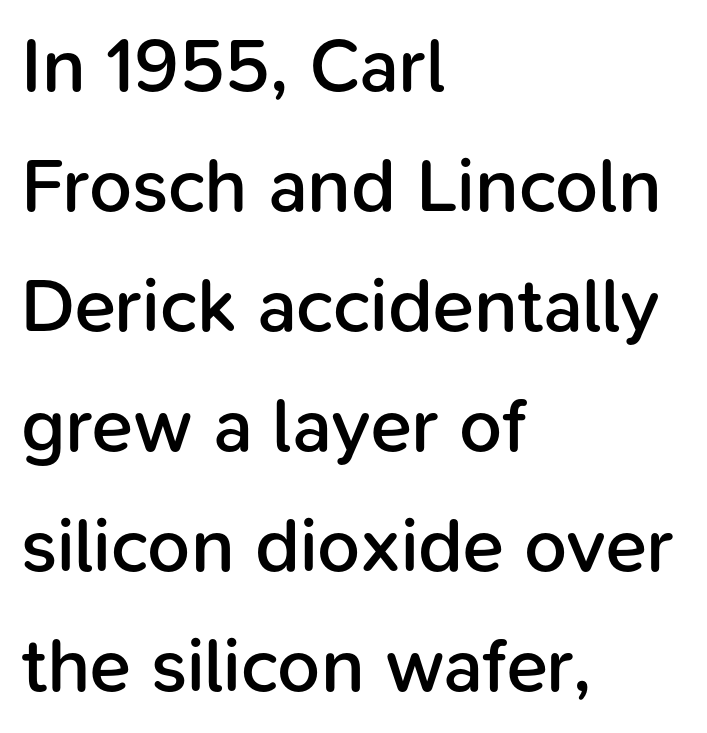
Q: Is the text bold? A: Semi-bold.
Q: Is the text italic (slanted)? A: No, it is upright.
Q: Is the typeface a serif or a sans-serif typeface? A: Sans-serif.
Q: Is the text underlined? A: No.
Q: How is the paragraph aligned? A: Left-aligned.
Q: Is the spacing between letters normal or unusually wide? A: Normal.
Q: Is the spacing between lines tight, normal or loose? A: Normal.
Q: Width (condensed, normal, or wide)? A: Normal.
Q: Stroke contrast? A: Low.
Q: x-height? A: Medium.
Q: Monospaced? A: No.
